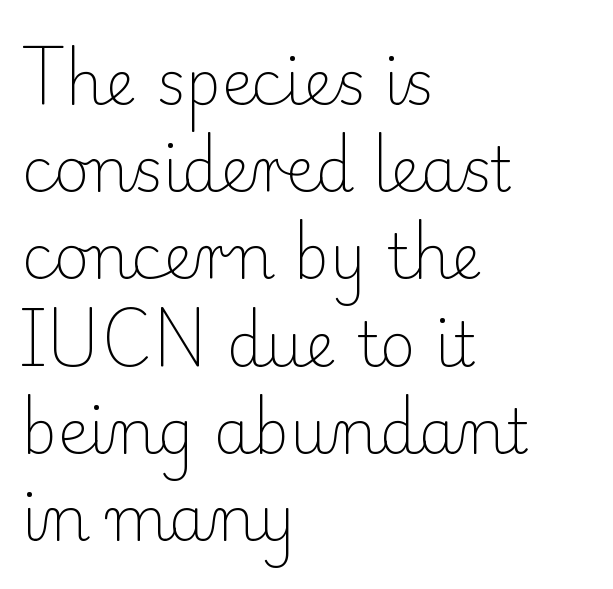
The space between consecutive lines is moderate. The rendering uses natural spacing where letterforms have individual widths. No extra ink here — the face is not bold. If you drew a line through each stem, it would be perfectly vertical. The face used here is seriffed, in the tradition of book romans. This sample uses plain, unmodified letter spacing.
